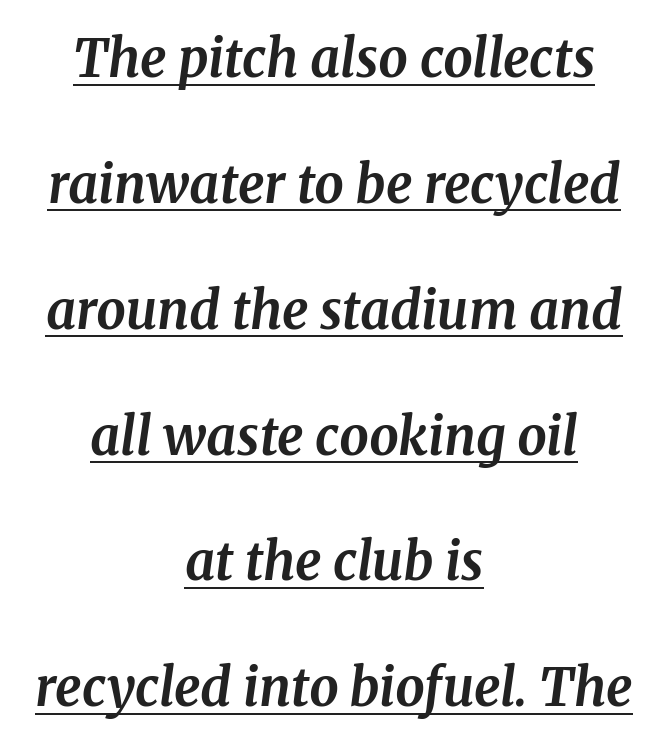
Q: Is the text bold? A: Yes.
Q: Is the text italic (slanted)? A: Yes, it leans right by about 8 degrees.
Q: Is the typeface a serif or a sans-serif typeface? A: Serif.
Q: Is the text underlined? A: Yes.
Q: How is the paragraph aligned? A: Centered.
Q: Is the spacing between letters normal or unusually wide? A: Normal.
Q: Is the spacing between lines tight, normal or loose? A: Loose.
Q: Width (condensed, normal, or wide)? A: Normal.
Q: Stroke contrast? A: Medium.
Q: x-height? A: Medium.
Q: Monospaced? A: No.
